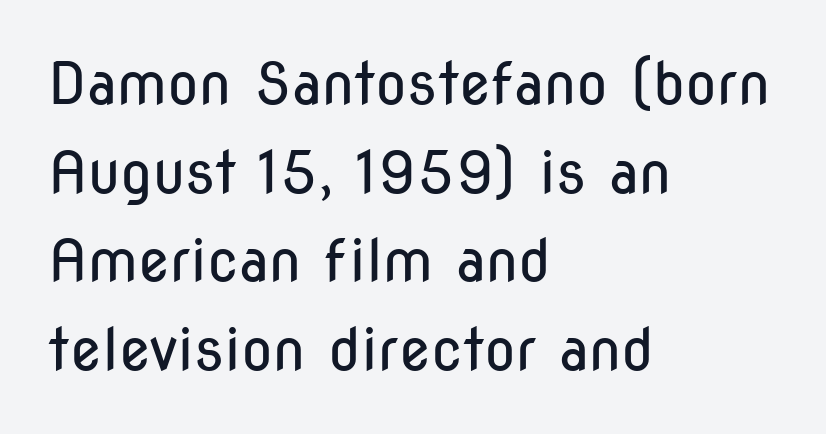
The image shows 58 px regular-weight, condensed sans-serif type, upright; set left-aligned, normal line spacing (1.53x), normal letter spacing, not underlined; low stroke contrast and a medium x-height.
